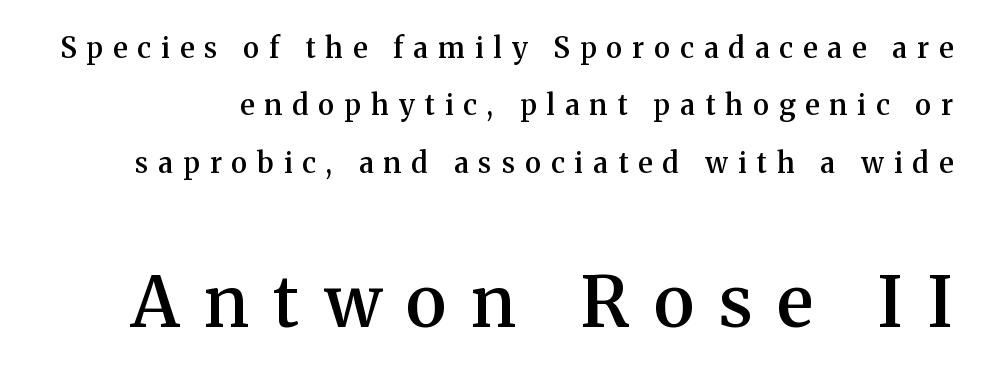
The space between consecutive lines is lavish. In terms of posture, this sample is upright. Does the type have serifs? Yes, each stem ends in a small foot. The letters in the lower block stand taller than those in the block above. Think of a printed novel: that variable character pitch is what you see here. How are the letters spaced? Widely, with obvious added tracking.
